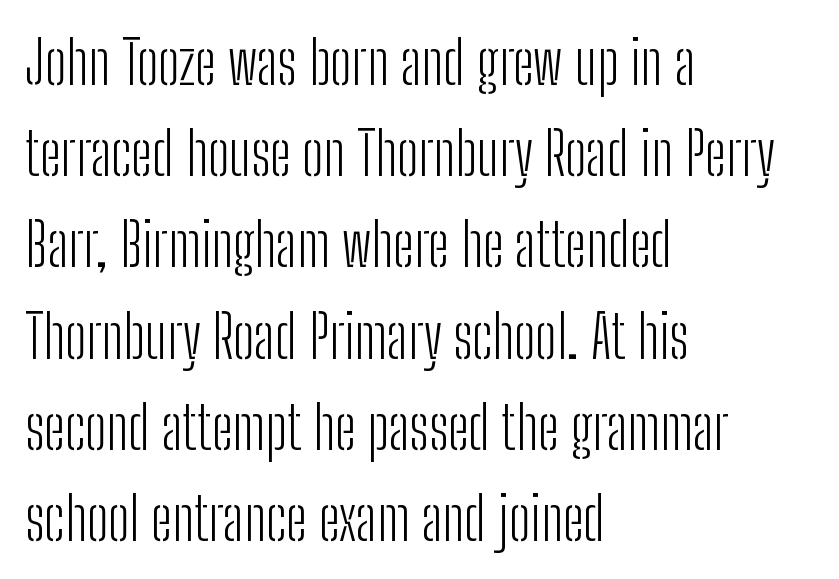
No extra ink here — the face is not bold. A typesetter would call this leading conventional body-copy spacing. Typographically, this falls in the sans-serif category. Only glyphs here, with clear space below each row. The rendering uses natural spacing where letterforms have individual widths.
